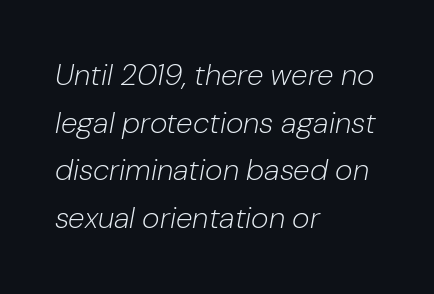
Q: Is the text bold? A: No.
Q: Is the text italic (slanted)? A: Yes, it leans right by about 10 degrees.
Q: Is the text underlined? A: No.
Q: How is the paragraph aligned? A: Left-aligned.
Q: Is the spacing between letters normal or unusually wide? A: Normal.
Q: Is the spacing between lines tight, normal or loose? A: Normal.
Q: Width (condensed, normal, or wide)? A: Normal.
Q: Stroke contrast? A: Low.
Q: x-height? A: Medium.
Q: Monospaced? A: No.
